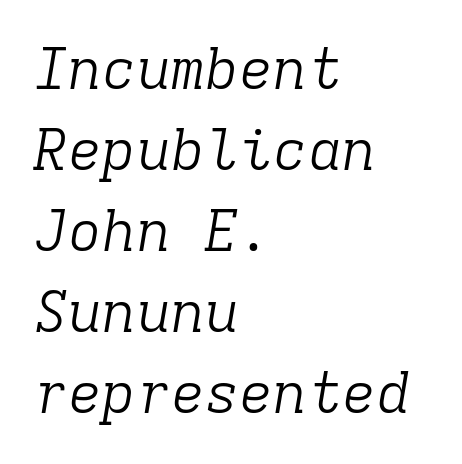
The image shows 57 px light serif type, italic (leaning right), monospaced; set left-aligned, normal line spacing (1.42x), normal letter spacing, not underlined; low stroke contrast and a medium x-height.
